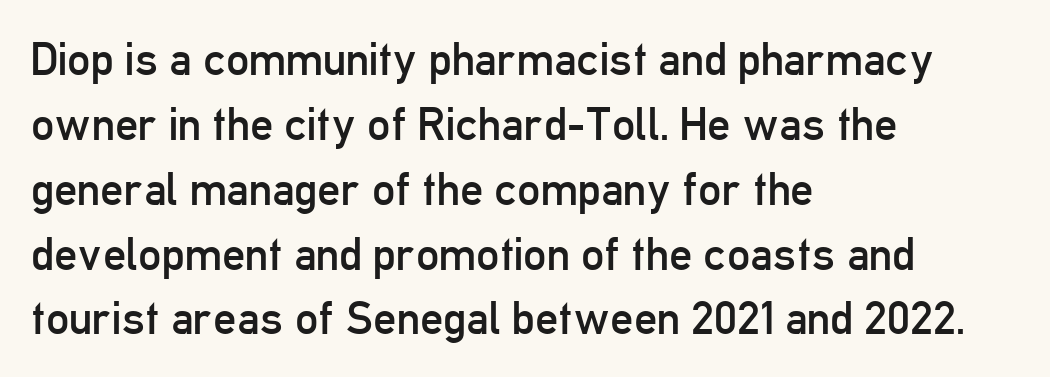
Q: Is the text bold? A: No.
Q: Is the text italic (slanted)? A: No, it is upright.
Q: Is the typeface a serif or a sans-serif typeface? A: Sans-serif.
Q: Is the text underlined? A: No.
Q: How is the paragraph aligned? A: Left-aligned.
Q: Is the spacing between letters normal or unusually wide? A: Normal.
Q: Is the spacing between lines tight, normal or loose? A: Normal.
Q: Width (condensed, normal, or wide)? A: Condensed.
Q: Stroke contrast? A: Low.
Q: x-height? A: Medium.
Q: Monospaced? A: No.
